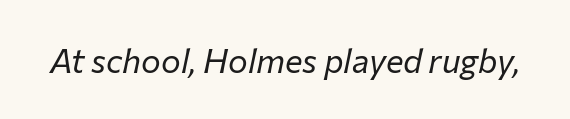
Q: Is the text bold? A: No.
Q: Is the text italic (slanted)? A: Yes, it leans right by about 12 degrees.
Q: Is the text underlined? A: No.
Q: Is the spacing between letters normal or unusually wide? A: Normal.
Q: Width (condensed, normal, or wide)? A: Normal.
Q: Stroke contrast? A: Low.
Q: x-height? A: Medium.
Q: Monospaced? A: No.
